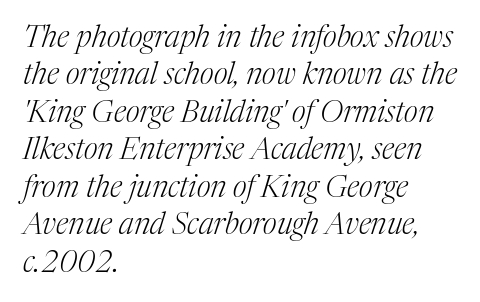
The rows are spaced the way most documents space them. The glyphs look as if they've been sheared to an angle. The characters display serif detailing at their extremities. Heft: none added — not bold. Visually the block forms a straight wall on the left and a jagged coastline on the right. Here the glyphs are tracked normally, forming tight word shapes.
